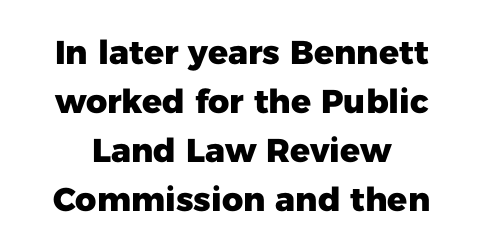
Q: Is the text bold? A: Yes.
Q: Is the text italic (slanted)? A: No, it is upright.
Q: Is the typeface a serif or a sans-serif typeface? A: Sans-serif.
Q: Is the text underlined? A: No.
Q: Is the spacing between letters normal or unusually wide? A: Normal.
Q: Is the spacing between lines tight, normal or loose? A: Normal.
Q: Width (condensed, normal, or wide)? A: Normal.
Q: Stroke contrast? A: Low.
Q: x-height? A: Medium.
Q: Monospaced? A: No.
